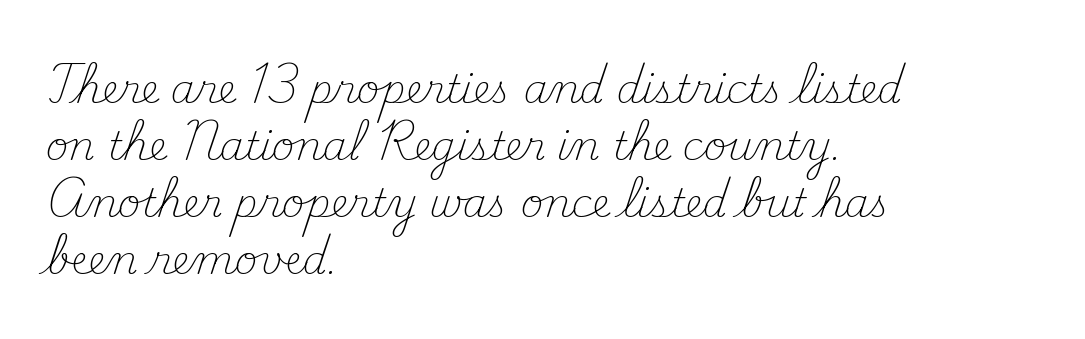
The image shows 39 px light serif type; set left-aligned, normal line spacing (1.46x), normal letter spacing, not underlined; medium stroke contrast and a small x-height.
